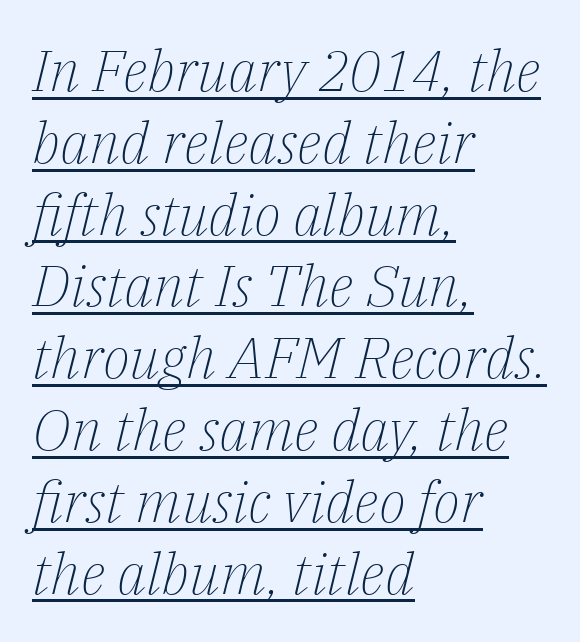
{"serif": "yes", "italic": "yes", "lean": "right", "slant_degrees": 14, "bold": "no", "weight": "light", "width": "normal", "stroke_contrast": "low", "x_height": "medium", "monospaced": "no", "underline": "yes", "align": "left", "line_spacing": "normal", "line_spacing_ratio": 1.26, "letter_spacing": "normal", "letter_spacing_em": 0.0, "glyph_px": 57}
